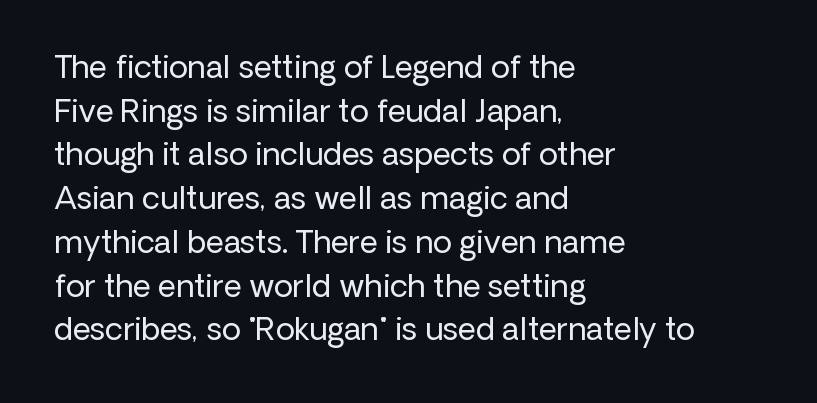
The image shows 31 px regular-weight sans-serif type, upright; set left-aligned, normal line spacing (1.41x), normal letter spacing, not underlined; low stroke contrast and a medium x-height.
